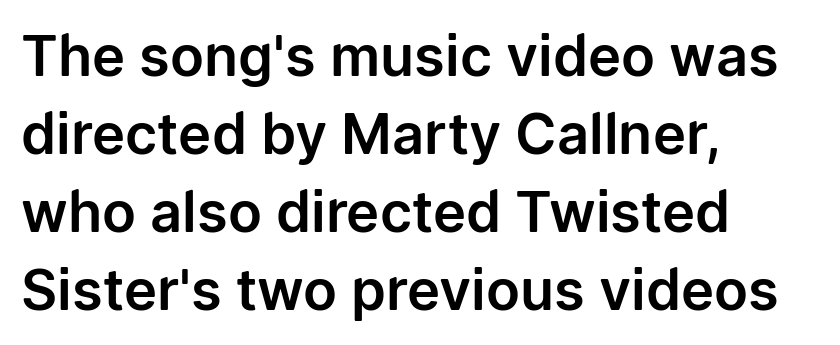
{"serif": "no", "italic": "no", "width": "normal", "stroke_contrast": "low", "x_height": "medium", "monospaced": "no", "underline": "no", "align": "left", "line_spacing": "normal", "line_spacing_ratio": 1.39, "letter_spacing": "normal", "letter_spacing_em": 0.0, "glyph_px": 56}
